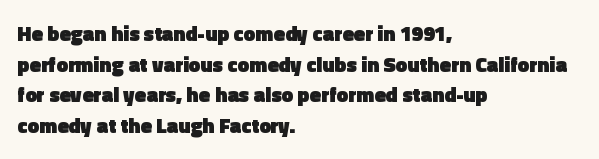
Glyph-to-glyph distance matches everyday printed text. If you drew a line through each stem, it would be perfectly vertical. Horizontal bands of white between lines are of average thickness. Type without underlining. The glyphs have the mass of a bold cut.
